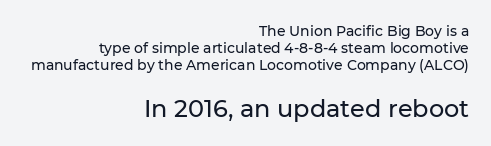
Q: Is the text italic (slanted)? A: No, it is upright.
Q: Is the text underlined? A: No.
Q: How is the paragraph aligned? A: Right-aligned.
Q: Is the spacing between letters normal or unusually wide? A: Normal.
Q: Which block of text is set in a larger size, the first (top) or the second (bottom)? A: The second (bottom) one.
